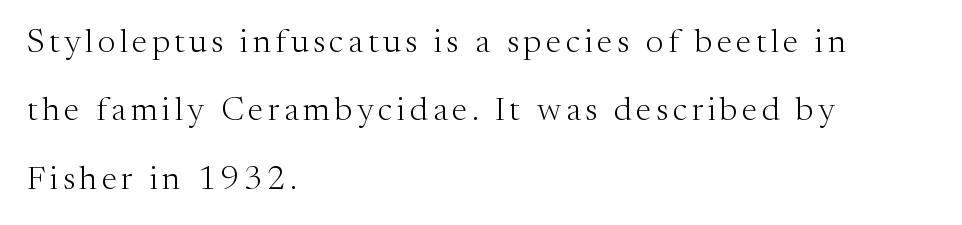
{"serif": "yes", "italic": "no", "bold": "no", "weight": "light", "width": "normal", "stroke_contrast": "medium", "x_height": "medium", "monospaced": "no", "underline": "no", "align": "left", "line_spacing": "loose", "line_spacing_ratio": 2.07, "glyph_px": 33}
